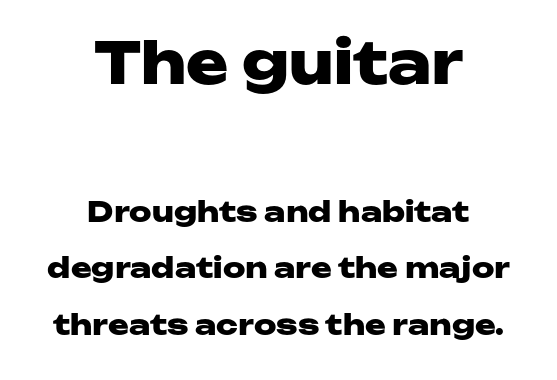
{"serif": "no", "italic": "no", "bold": "yes", "weight": "heavy", "width": "wide", "stroke_contrast": "low", "x_height": "medium", "monospaced": "no", "underline": "no", "align": "center", "line_spacing": "loose", "line_spacing_ratio": 2.01, "letter_spacing": "normal", "letter_spacing_em": 0.0, "larger_block": "first", "size_ratio": 2.04, "glyph_px": 57}
